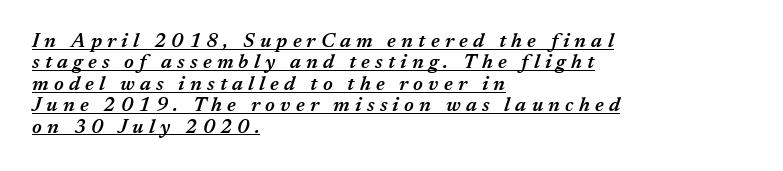
Each glyph is drawn with semibold strokes, heavier than normal yet not fully bold. This sample is left-justified, so line endings fall wherever the words run out. The rendering applies a slant to the glyphs. The gaps between neighbouring characters are conspicuously large.
